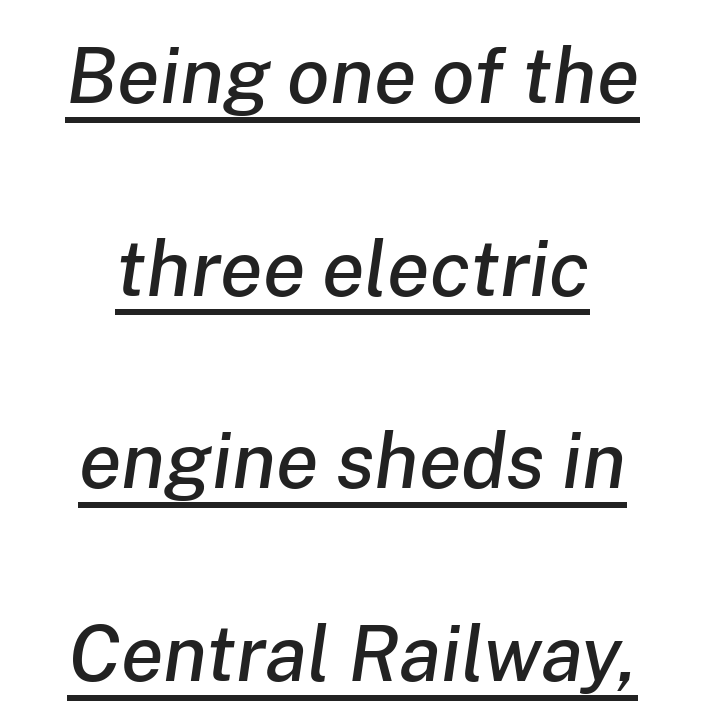
The lines are spread far apart with generous leading. Caption: multi-line text, centered on the measure. Characters are canted at an angle relative to the baseline's perpendicular. This sample has the flowing, uneven cadence of proportional lettering. Between one letter and the next there's only the usual sliver of space. These characters rest on top of a visible drawn line.
